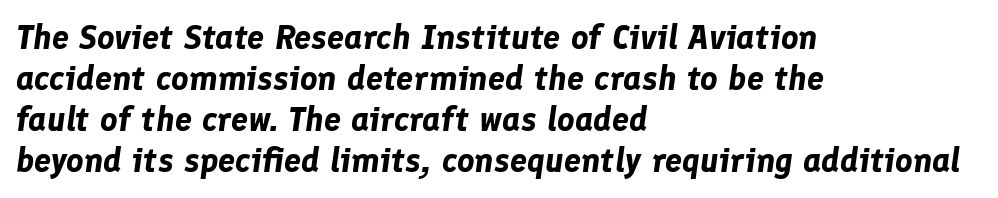
The image shows 34 px bold type, italic (leaning right); set left-aligned, line spacing 1.21x, normal letter spacing, not underlined; low stroke contrast and a medium x-height.
